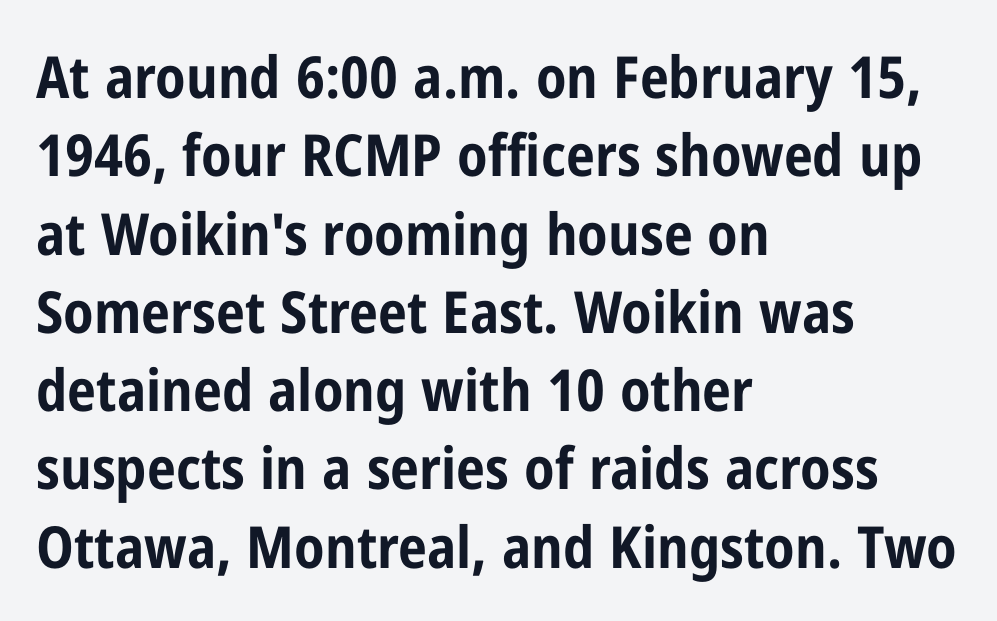
The image shows 58 px bold, condensed sans-serif type, upright; set left-aligned, normal line spacing (1.35x), normal letter spacing, not underlined; low stroke contrast and a medium x-height.
